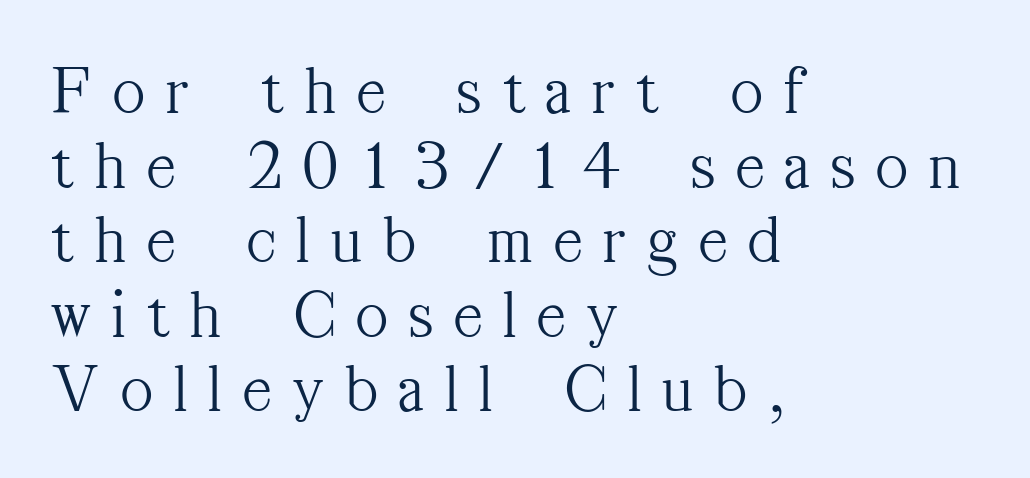
The image shows 69 px light, condensed serif type, upright; set left-aligned, tight line spacing (1.08x), unusually wide letter spacing (+0.31 em), not underlined; medium stroke contrast and a medium x-height.
